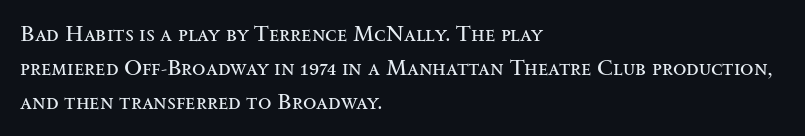
{"italic": "no", "bold": "no", "underline": "no", "align": "left", "line_spacing": "normal", "line_spacing_ratio": 1.55, "letter_spacing": "normal", "letter_spacing_em": 0.0, "glyph_px": 22}
